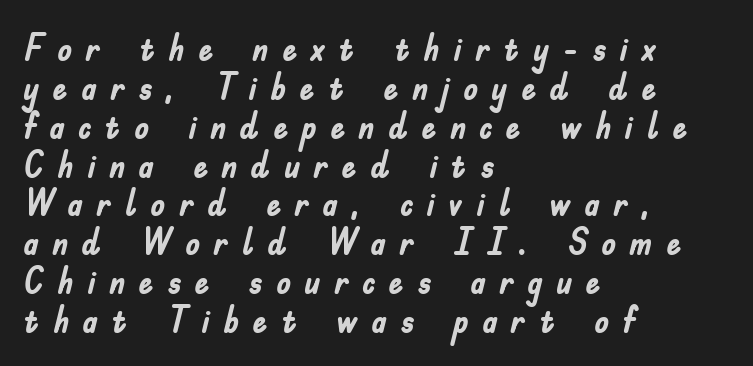
Q: Is the text bold? A: Yes.
Q: Is the text italic (slanted)? A: Yes.
Q: Is the typeface a serif or a sans-serif typeface? A: Sans-serif.
Q: Is the text underlined? A: No.
Q: How is the paragraph aligned? A: Left-aligned.
Q: Is the spacing between letters normal or unusually wide? A: Unusually wide.
Q: Is the spacing between lines tight, normal or loose? A: Tight.
Q: Width (condensed, normal, or wide)? A: Condensed.
Q: Stroke contrast? A: Low.
Q: x-height? A: Small.
Q: Monospaced? A: No.
